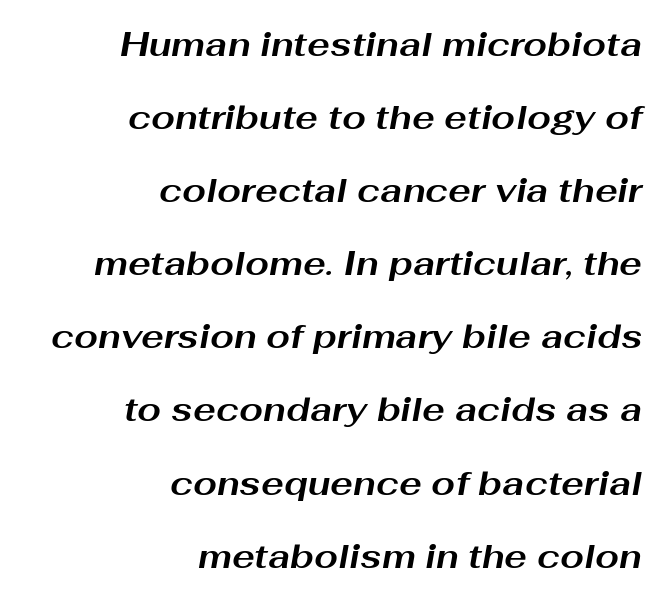
{"italic": "yes", "lean": "right", "slant_degrees": 10, "bold": "yes", "weight": "bold", "width": "wide", "stroke_contrast": "medium", "x_height": "medium", "monospaced": "no", "underline": "no", "align": "right", "line_spacing": "loose", "line_spacing_ratio": 2.15, "letter_spacing": "normal", "letter_spacing_em": 0.0, "glyph_px": 34}
